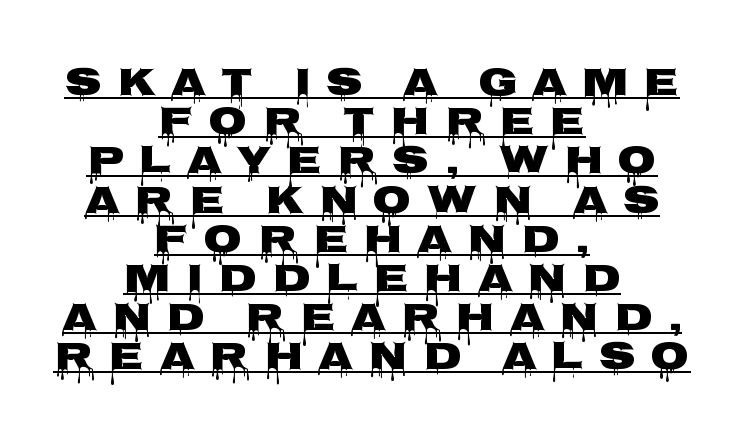
Here the designer chose a conventional face with non-uniform glyph widths. Does the type have serifs? No, each stem ends abruptly. The lines in this sample share a center point and differ in where they start and stop. This is roman type, the default non-slanted kind. These lines huddle together more closely than default settings would place them. A baseline rule has been typeset under these characters.
